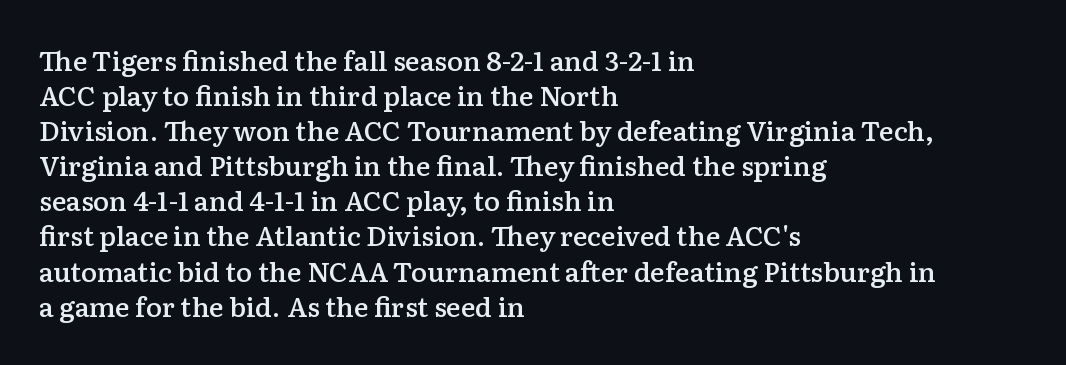
The image shows 27 px text type, upright; set left-aligned, normal line spacing (1.3x), normal letter spacing, not underlined.
